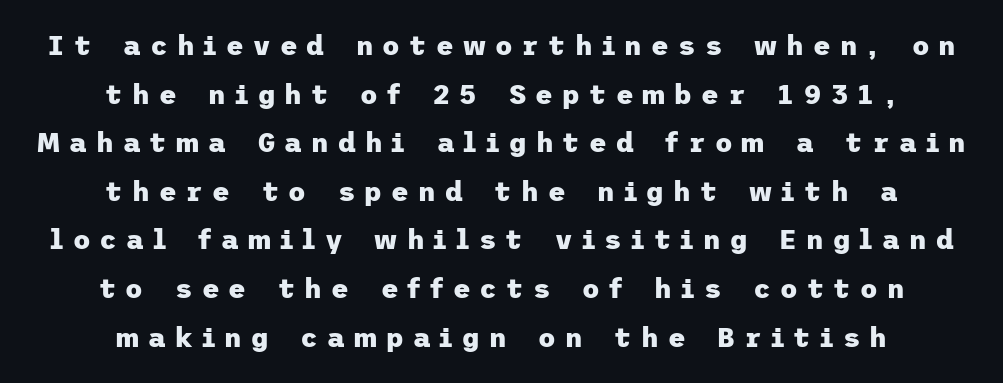
Q: Is the text bold? A: Yes.
Q: Is the text italic (slanted)? A: No, it is upright.
Q: Is the text underlined? A: No.
Q: How is the paragraph aligned? A: Centered.
Q: Is the spacing between letters normal or unusually wide? A: Unusually wide.
